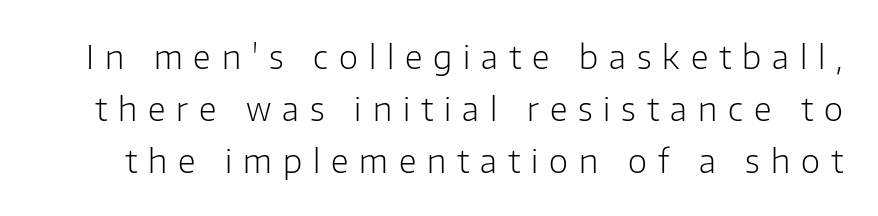
Each word looks stretched out because of the extra space between its letters. Summary of vertical rhythm: regular, with standard interline spacing. The words here are not underlined. Posture: straight, roman, zero tilt. Weight: regular or lighter.
